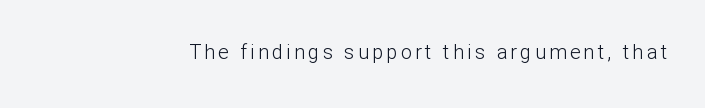
The type sits square on the baseline with zero lean. The strip under each line holds only bare page. Is the stroke heavy? The answer is a plain regular-or-lighter.
